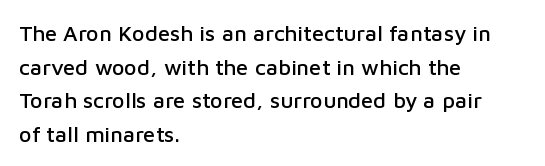
{"italic": "no", "underline": "no", "align": "left", "line_spacing": "normal", "line_spacing_ratio": 1.53, "letter_spacing": "normal", "letter_spacing_em": 0.0, "glyph_px": 22}
